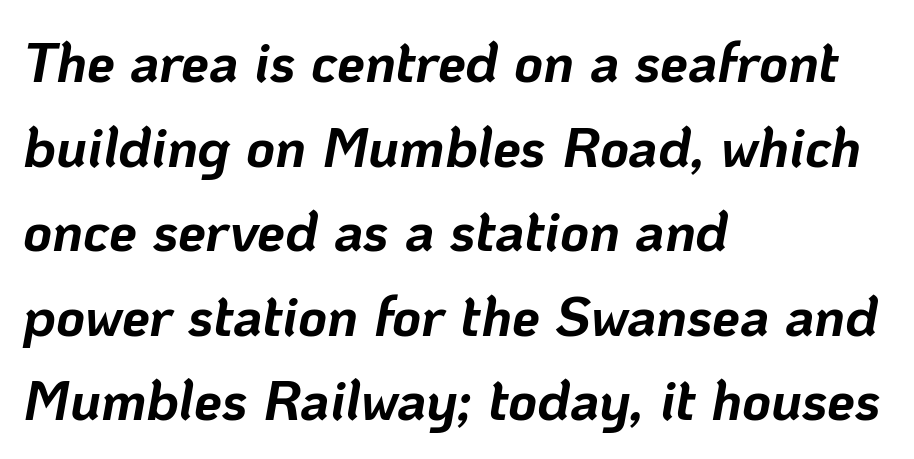
{"italic": "yes", "lean": "right", "slant_degrees": 10, "bold": "yes", "weight": "bold", "width": "normal", "stroke_contrast": "low", "x_height": "medium", "monospaced": "no", "underline": "no", "align": "left", "line_spacing": "normal", "line_spacing_ratio": 1.51, "letter_spacing": "normal", "letter_spacing_em": 0.0, "glyph_px": 56}
